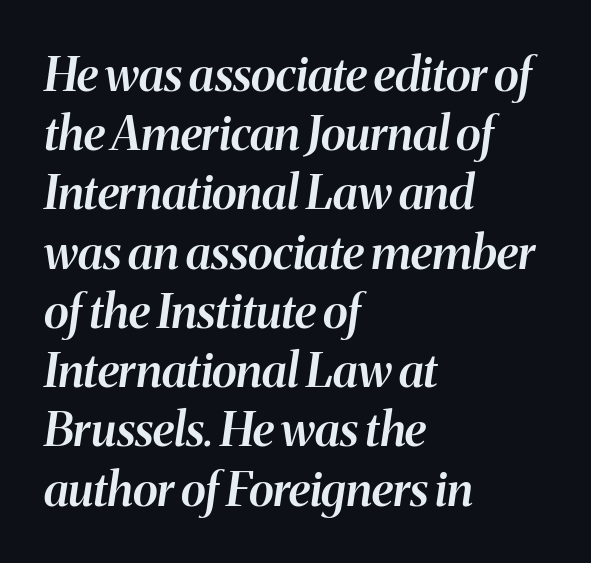
The image shows 47 px semibold type, italic (leaning right); set left-aligned, normal line spacing (1.26x), normal letter spacing, not underlined; medium stroke contrast and a medium x-height.
